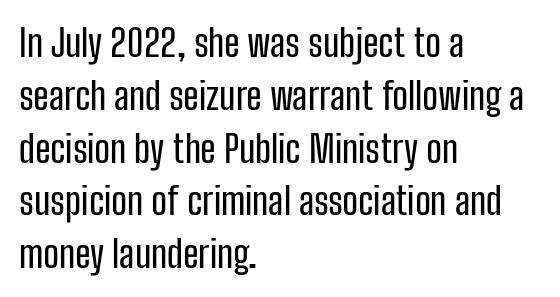
Serif or sans? Sans — the stroke terminals are bare. Observe the ordinary spacing: letters are neighbours, not strangers. Underline: absent. Summary of vertical rhythm: regular, with standard interline spacing. Ascenders rise straight up at ninety degrees.
